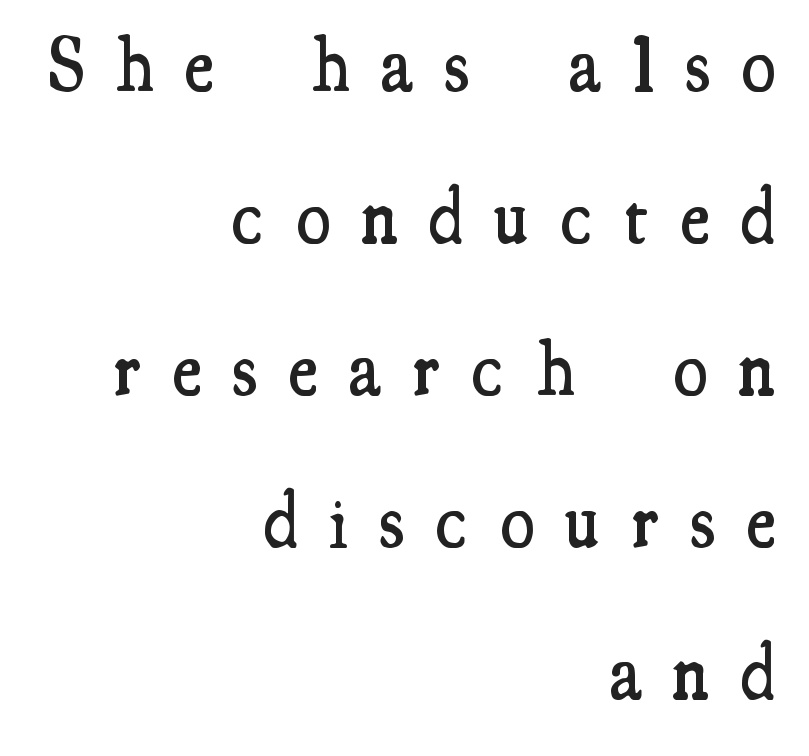
Words float on clear page, feet unadorned. Students, this is semibold: more ink than regular, less than bold. This rendering widens character spacing well past its baseline value. Proportional: the letters do not fall into vertical columns. These lines are set flush right with a ragged left edge. Leading: increased.
